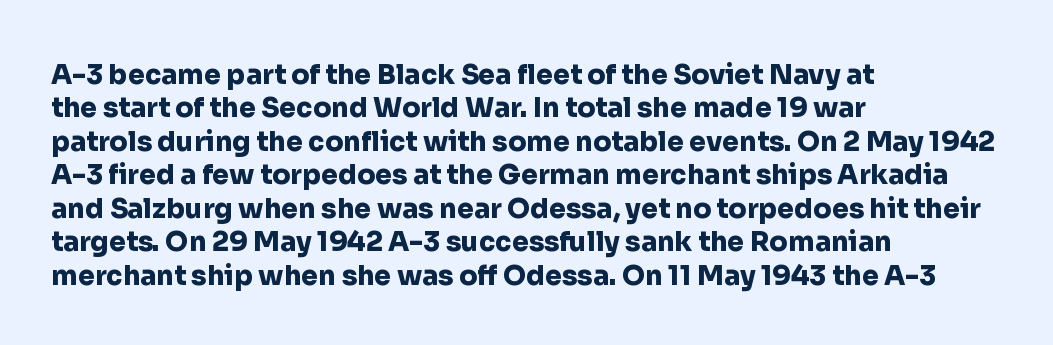
Q: Is the text bold? A: Yes.
Q: Is the text italic (slanted)? A: No, it is upright.
Q: Is the text underlined? A: No.
Q: How is the paragraph aligned? A: Left-aligned.
Q: Is the spacing between letters normal or unusually wide? A: Normal.
